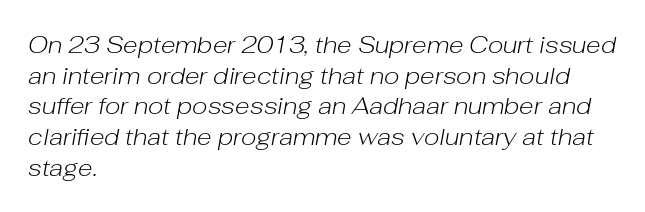
Tall strokes in this sample are angled rather than plumb. One glance says typical: line gaps are just what's usual. This rendering uses left alignment, leaving the right contour irregular. The cut favours lightness, reaching ordinary text weight at its darkest. Descenders hang freely into open space. Standard letterfit; no display-style spreading of the glyphs.
